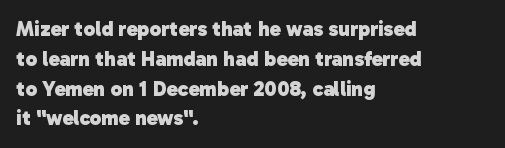
{"bold": "yes", "underline": "no", "align": "left", "line_spacing": "normal", "line_spacing_ratio": 1.42, "letter_spacing": "normal", "letter_spacing_em": 0.0, "glyph_px": 21}
